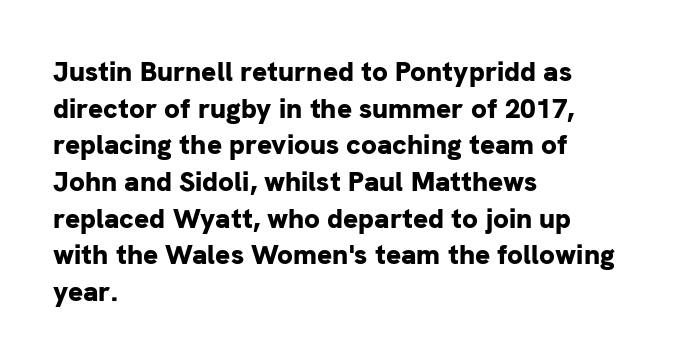
Q: Is the text bold? A: Yes.
Q: Is the text italic (slanted)? A: No, it is upright.
Q: Is the typeface a serif or a sans-serif typeface? A: Sans-serif.
Q: Is the text underlined? A: No.
Q: How is the paragraph aligned? A: Left-aligned.
Q: Is the spacing between letters normal or unusually wide? A: Normal.
Q: Is the spacing between lines tight, normal or loose? A: Normal.
Q: Width (condensed, normal, or wide)? A: Normal.
Q: Stroke contrast? A: Low.
Q: x-height? A: Medium.
Q: Monospaced? A: No.
